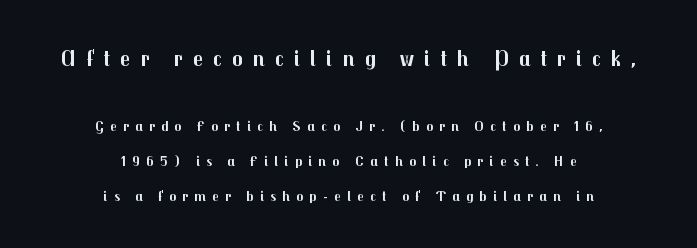
The image shows 22 px bold type, upright; set centered, loose line spacing (2.5x), unusually wide letter spacing (+0.46 em), not underlined; the first (top) block is 1.57x larger.
